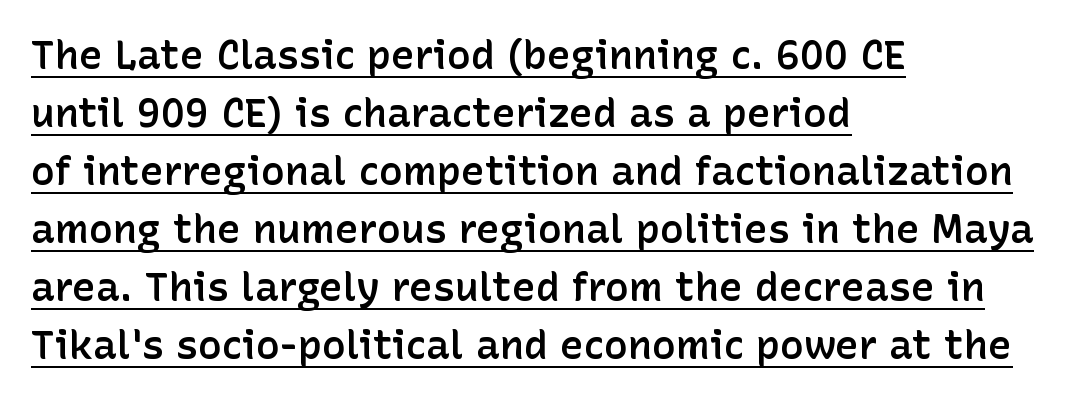
Q: Is the text bold? A: Semi-bold.
Q: Is the text italic (slanted)? A: No, it is upright.
Q: Is the typeface a serif or a sans-serif typeface? A: Sans-serif.
Q: Is the text underlined? A: Yes.
Q: How is the paragraph aligned? A: Left-aligned.
Q: Is the spacing between letters normal or unusually wide? A: Normal.
Q: Is the spacing between lines tight, normal or loose? A: Normal.
Q: Width (condensed, normal, or wide)? A: Normal.
Q: Stroke contrast? A: Low.
Q: x-height? A: Medium.
Q: Monospaced? A: No.
